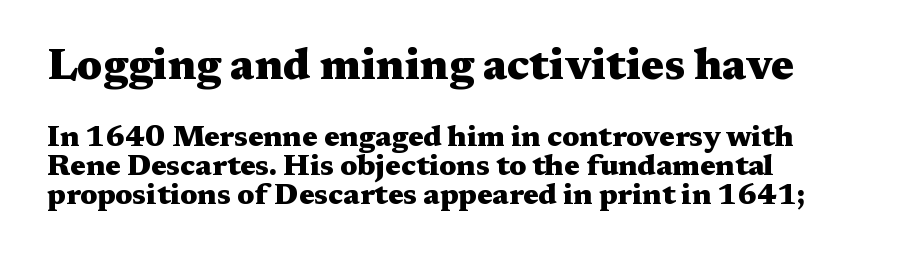
Q: Is the text bold? A: Yes.
Q: Is the text italic (slanted)? A: No, it is upright.
Q: Is the typeface a serif or a sans-serif typeface? A: Serif.
Q: Is the text underlined? A: No.
Q: How is the paragraph aligned? A: Left-aligned.
Q: Is the spacing between letters normal or unusually wide? A: Normal.
Q: Is the spacing between lines tight, normal or loose? A: Tight.
Q: Which block of text is set in a larger size, the first (top) or the second (bottom)? A: The first (top) one.
Q: Width (condensed, normal, or wide)? A: Wide.
Q: Stroke contrast? A: Medium.
Q: x-height? A: Medium.
Q: Monospaced? A: No.
